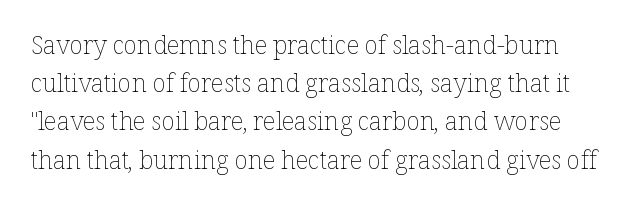
Q: Is the text bold? A: No.
Q: Is the text italic (slanted)? A: No, it is upright.
Q: Is the text underlined? A: No.
Q: Is the spacing between letters normal or unusually wide? A: Normal.
Q: Is the spacing between lines tight, normal or loose? A: Normal.
